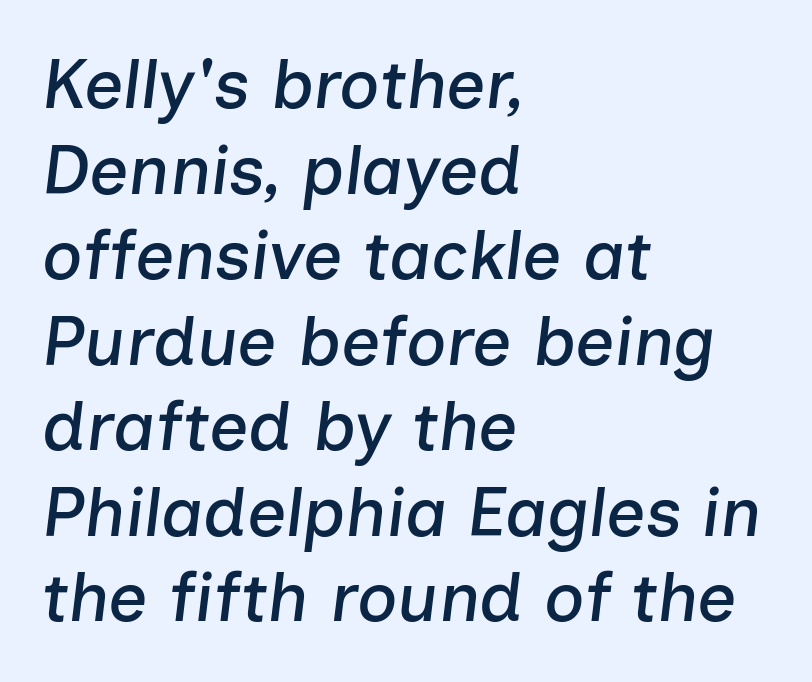
Q: Is the text italic (slanted)? A: Yes, it leans right by about 7 degrees.
Q: Is the text underlined? A: No.
Q: How is the paragraph aligned? A: Left-aligned.
Q: Is the spacing between letters normal or unusually wide? A: Normal.
Q: Width (condensed, normal, or wide)? A: Normal.
Q: Stroke contrast? A: Low.
Q: x-height? A: Medium.
Q: Monospaced? A: No.
